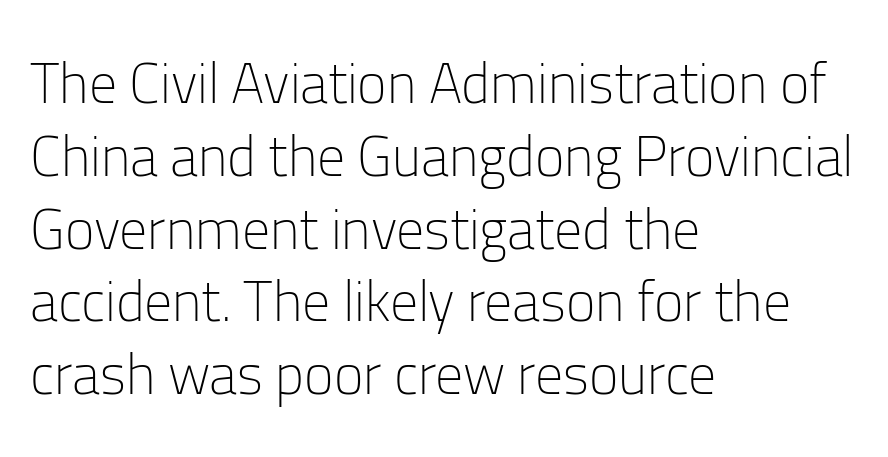
Stroke thickness stays within the range of a standard reading face or lighter. Italic: no, the glyphs are upright roman. You could not count columns in this text — the font is proportionally spaced. The words here are not underlined.
